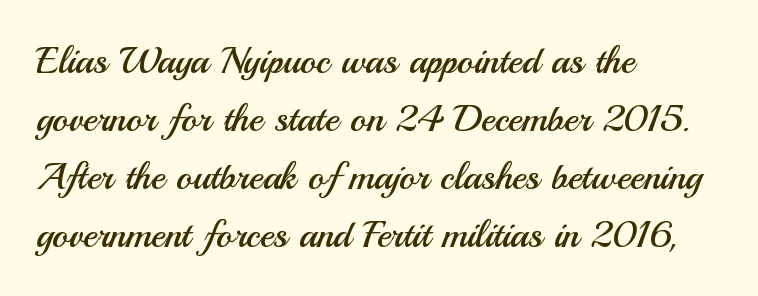
The image shows 38 px regular-weight sans-serif type; set left-aligned, normal line spacing (1.53x), normal letter spacing, not underlined; medium stroke contrast and a small x-height.
